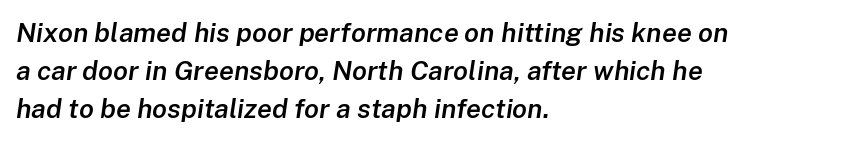
The image shows 27 px text type, italic (leaning right); set left-aligned, normal line spacing (1.4x), normal letter spacing, not underlined.
